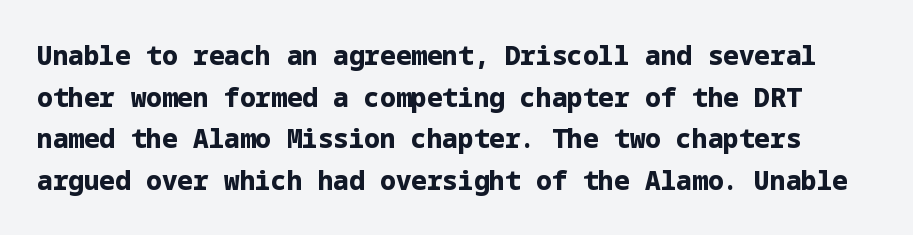
Q: Is the text bold? A: Yes.
Q: Is the text italic (slanted)? A: No, it is upright.
Q: Is the text underlined? A: No.
Q: Is the spacing between letters normal or unusually wide? A: Normal.
Q: Is the spacing between lines tight, normal or loose? A: Normal.
